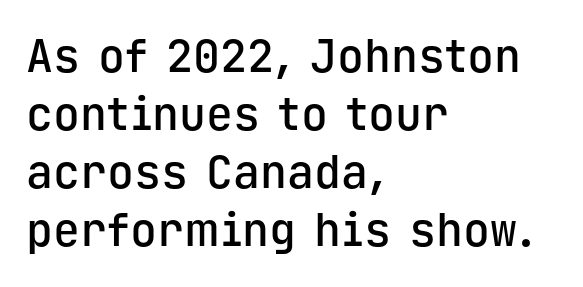
The image shows 45 px semibold sans-serif type, upright, monospaced; set left-aligned, normal line spacing (1.29x), normal letter spacing, not underlined; low stroke contrast and a medium x-height.
